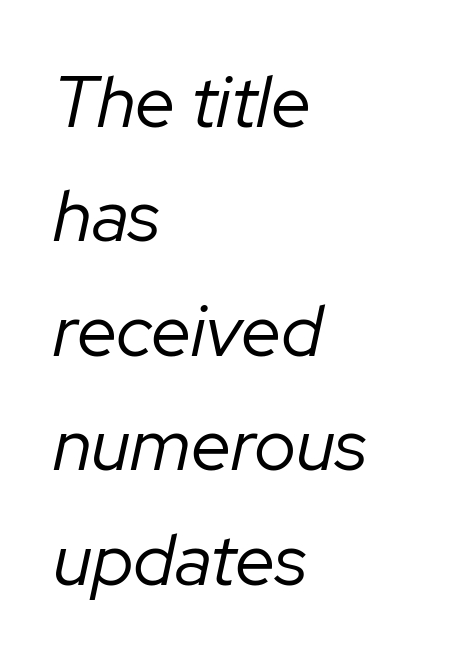
Q: Is the text bold? A: No.
Q: Is the text italic (slanted)? A: Yes, it leans right by about 12 degrees.
Q: Is the text underlined? A: No.
Q: How is the paragraph aligned? A: Left-aligned.
Q: Is the spacing between letters normal or unusually wide? A: Normal.
Q: Is the spacing between lines tight, normal or loose? A: Normal.
Q: Width (condensed, normal, or wide)? A: Normal.
Q: Stroke contrast? A: Low.
Q: x-height? A: Medium.
Q: Monospaced? A: No.
